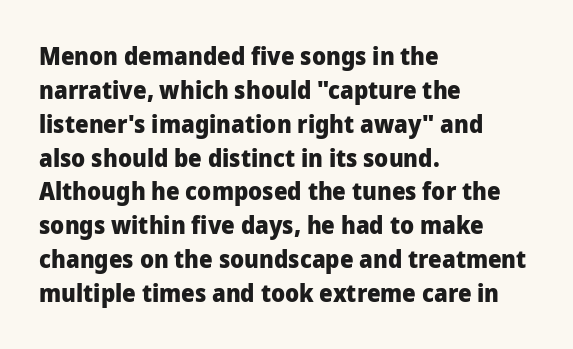
Q: Is the text bold? A: Yes.
Q: Is the text italic (slanted)? A: No, it is upright.
Q: Is the text underlined? A: No.
Q: How is the paragraph aligned? A: Left-aligned.
Q: Is the spacing between letters normal or unusually wide? A: Normal.
Q: Is the spacing between lines tight, normal or loose? A: Normal.
